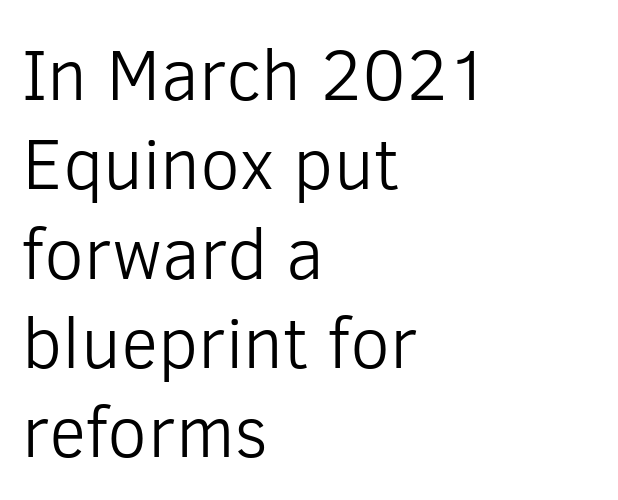
Caption: standard tracking, unaltered. A sans-serif font was chosen for this passage. Descenders hang freely into open space. Do the characters align in a grid? No, the font is proportional.
